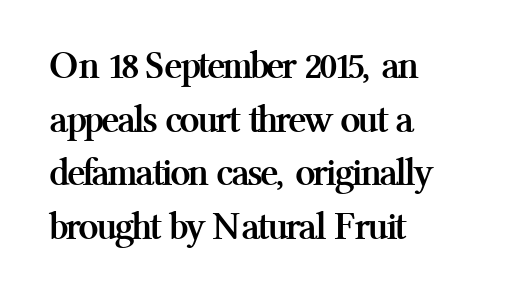
Characters follow at the spacing the type designer built in. Stroke thickness is high; the sample reads as a true bold. Layout note: lines flush left. Looks like regular typesetting: each glyph gets only the width it needs. Leading: standard. The string is rendered with underlining switched off.
